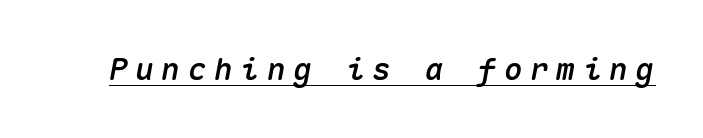
The face used here has a pronounced slope to its letters. These lines are rendered in a fixed-pitch font. Compared with undecorated copy, this sample adds a rule below the words. Someone cranked the tracking dial way up on this one.
